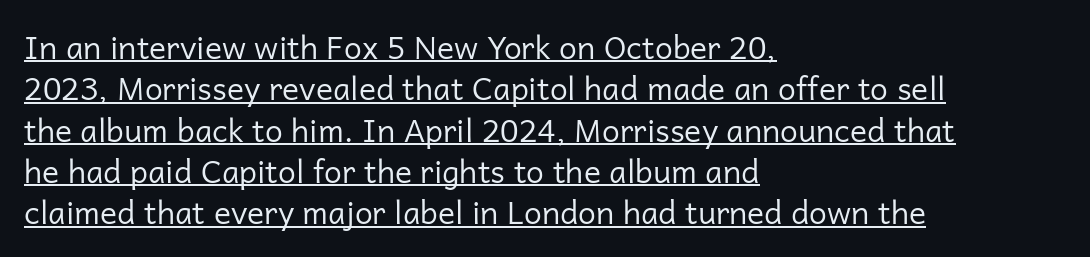
Caption: lettering with a line underneath. Spacing verdict: proportional, widths tailored to each character. When letters stand straight like this, we call the style roman or upright. Typeset ragged right — the left edge is the straight one. Nothing unusual about the tracking: characters are spaced as the font intends.
